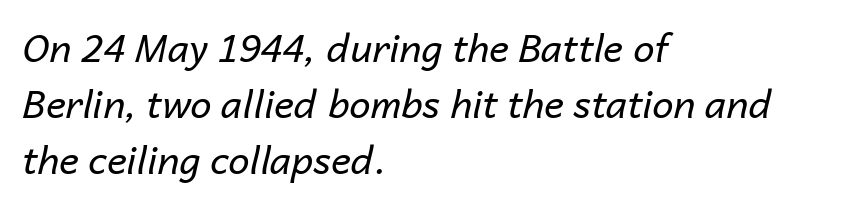
The image shows 38 px regular-weight type, italic (leaning right); set left-aligned, normal line spacing (1.48x), normal letter spacing, not underlined; low stroke contrast and a medium x-height.
